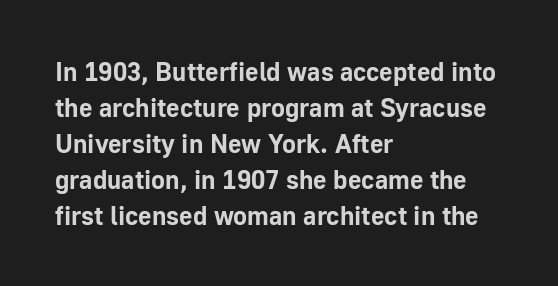
The image shows 26 px bold type, upright; set left-aligned, normal line spacing (1.38x), normal letter spacing, not underlined.
